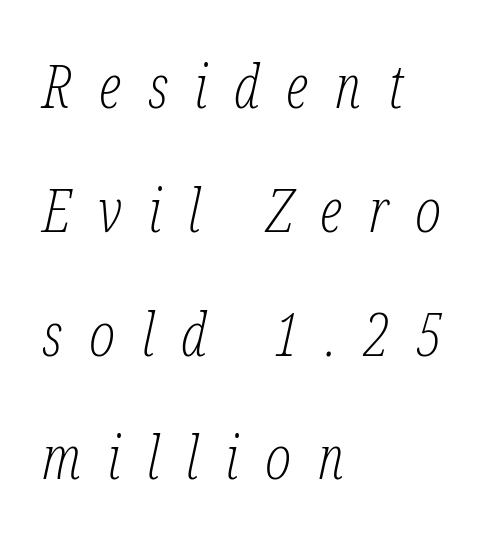
Does extra space separate the letters? Yes, quite a lot of it. Horizontal bands of white between lines are thick stripes. Check the space under the baseline: it is left empty. No chunkiness to these letters — they're not bold. The typography opts for an oblique posture over an upright one.
